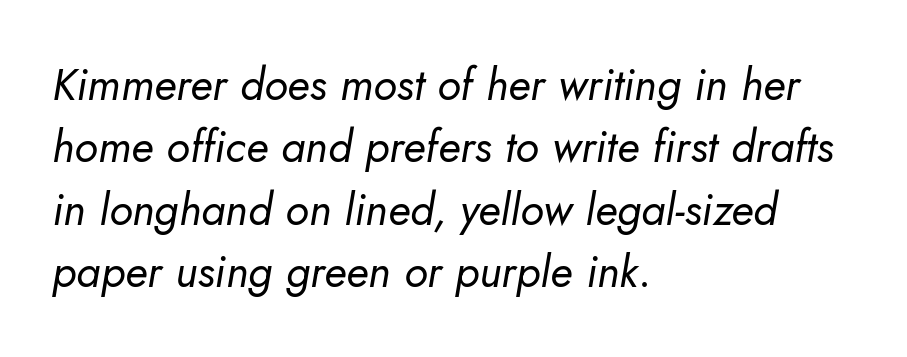
{"italic": "yes", "lean": "right", "slant_degrees": 5, "bold": "no", "weight": "regular", "width": "normal", "stroke_contrast": "low", "x_height": "small", "monospaced": "no", "underline": "no", "align": "left", "line_spacing": "normal", "line_spacing_ratio": 1.42, "letter_spacing": "normal", "letter_spacing_em": 0.0, "glyph_px": 44}
